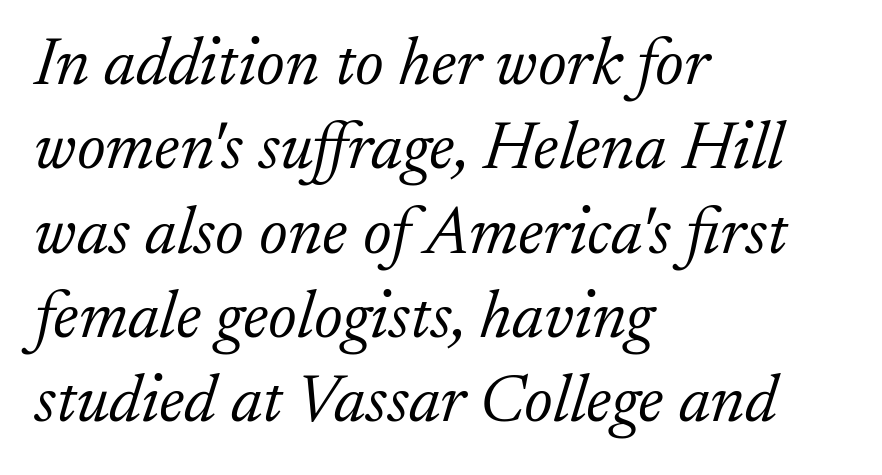
The image shows 68 px light serif type, italic (leaning right); set left-aligned, line spacing 1.24x, normal letter spacing, not underlined; low stroke contrast and a small x-height.
